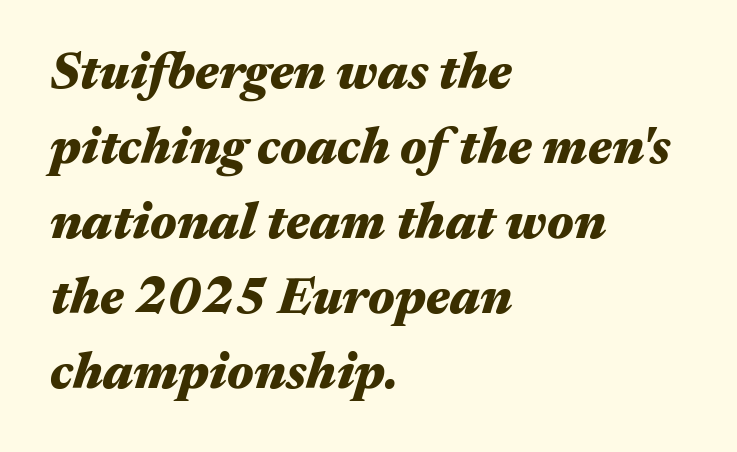
Q: Is the text bold? A: Yes.
Q: Is the text italic (slanted)? A: Yes, it leans right by about 17 degrees.
Q: Is the text underlined? A: No.
Q: How is the paragraph aligned? A: Left-aligned.
Q: Is the spacing between letters normal or unusually wide? A: Normal.
Q: Is the spacing between lines tight, normal or loose? A: Normal.
Q: Width (condensed, normal, or wide)? A: Wide.
Q: Stroke contrast? A: Medium.
Q: x-height? A: Medium.
Q: Monospaced? A: No.
